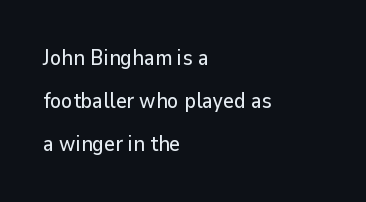
Q: Is the text italic (slanted)? A: No, it is upright.
Q: Is the text underlined? A: No.
Q: How is the paragraph aligned? A: Left-aligned.
Q: Is the spacing between letters normal or unusually wide? A: Normal.
Q: Is the spacing between lines tight, normal or loose? A: Loose.
